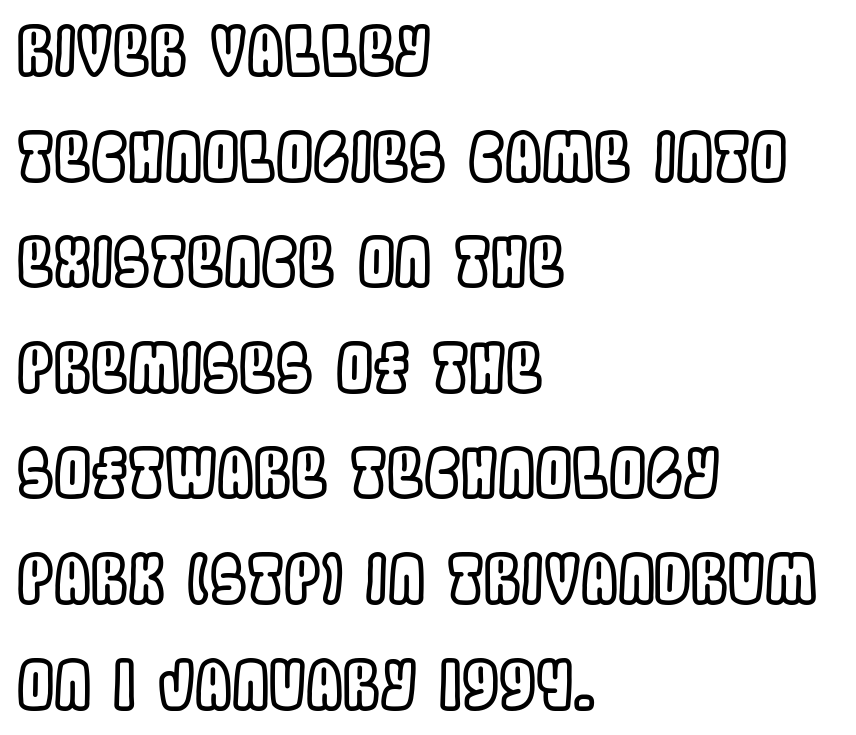
Reading down the block, your eye returns to a fixed left position each line. This sample uses plain, unmodified letter spacing. Ascenders rise straight up at ninety degrees. Is there much room between lines? A standard amount, neither cramped nor airy. Note the varied advance widths — an 'i' is clearly narrower than an 'm'. Rule under the text: the space is simply empty.
